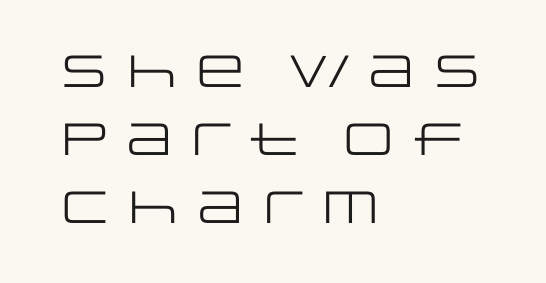
In terms of letterspacing, this is plain default setting. Nobody drew a line under any word here. Weight: in the light-to-regular range. The line-height multiplier appears to be the usual default. Where is the straight margin? On the left.
